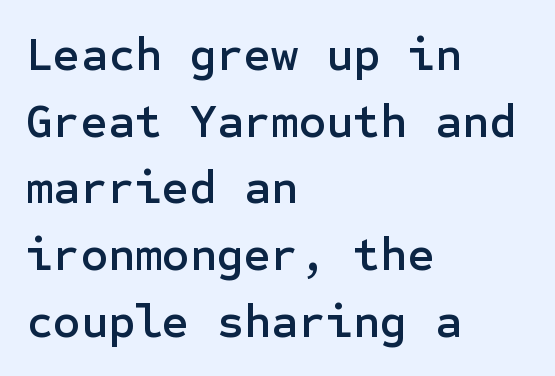
The image shows 47 px sans-serif type, upright; set left-aligned, normal line spacing (1.42x), normal letter spacing, not underlined; low stroke contrast and a medium x-height.
